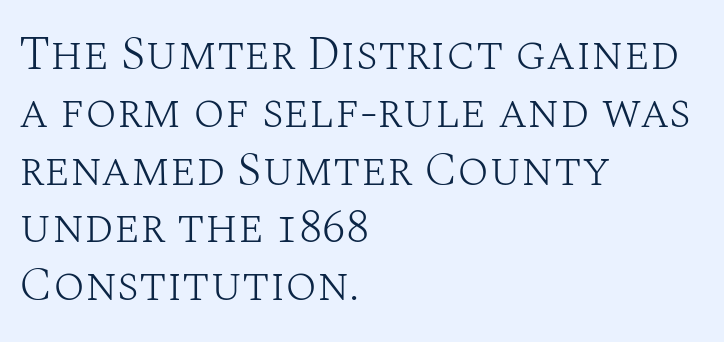
{"serif": "yes", "italic": "no", "bold": "no", "weight": "light", "width": "normal", "stroke_contrast": "medium", "x_height": "large", "monospaced": "no", "underline": "no", "align": "left", "line_spacing_ratio": 1.23, "letter_spacing": "normal", "letter_spacing_em": 0.0, "glyph_px": 47}
